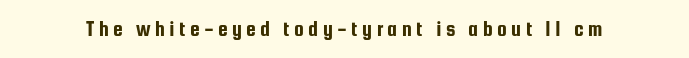
The image shows 22 px text type, upright; set unusually wide letter spacing (+0.2 em), not underlined.
